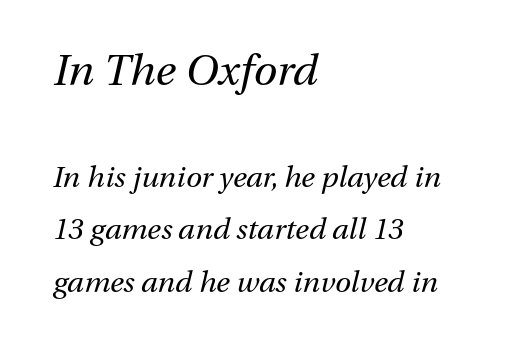
{"italic": "yes", "lean": "right", "slant_degrees": 13, "bold": "no", "weight": "regular", "width": "normal", "stroke_contrast": "medium", "x_height": "medium", "monospaced": "no", "underline": "no", "align": "left", "line_spacing_ratio": 1.82, "letter_spacing": "normal", "letter_spacing_em": 0.0, "larger_block": "first", "size_ratio": 1.48, "glyph_px": 43}
